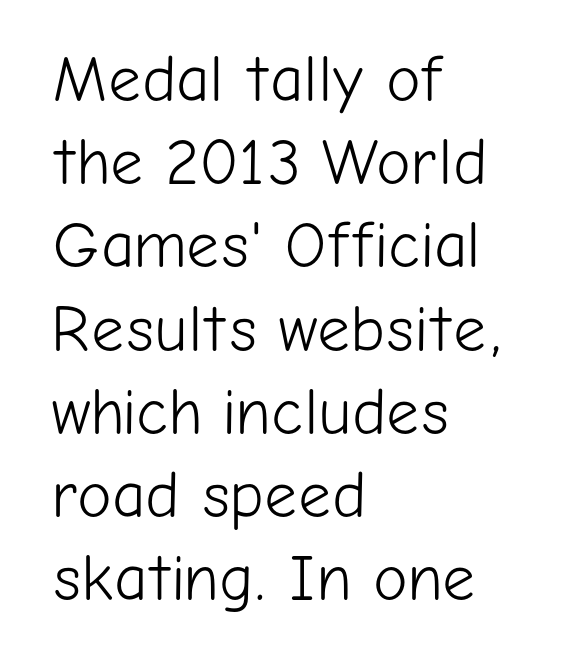
Horizontal alignment here is leftward, the default for most running prose. Is this a fixed-width face? No — the glyphs have proportional, varying widths. A quiet, ordinary-to-light weight characterises the typeface. It's the straight-up-and-down kind of type. The baseline area is clear. The horizontal fit of the characters is conventional and even.
